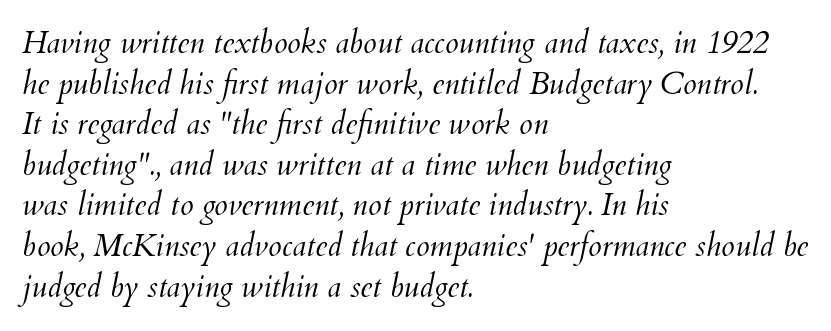
{"italic": "yes", "lean": "right", "slant_degrees": 12, "bold": "no", "weight": "light", "width": "normal", "stroke_contrast": "medium", "x_height": "small", "monospaced": "no", "underline": "no", "align": "left", "line_spacing": "normal", "line_spacing_ratio": 1.31, "letter_spacing": "normal", "letter_spacing_em": 0.0, "glyph_px": 31}
